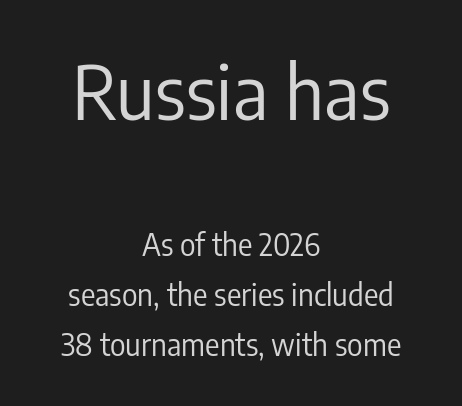
Q: Is the text bold? A: No.
Q: Is the text italic (slanted)? A: No, it is upright.
Q: Is the typeface a serif or a sans-serif typeface? A: Sans-serif.
Q: Is the text underlined? A: No.
Q: How is the paragraph aligned? A: Centered.
Q: Is the spacing between letters normal or unusually wide? A: Normal.
Q: Is the spacing between lines tight, normal or loose? A: Normal.
Q: Which block of text is set in a larger size, the first (top) or the second (bottom)? A: The first (top) one.
Q: Width (condensed, normal, or wide)? A: Condensed.
Q: Stroke contrast? A: Low.
Q: x-height? A: Medium.
Q: Monospaced? A: No.
